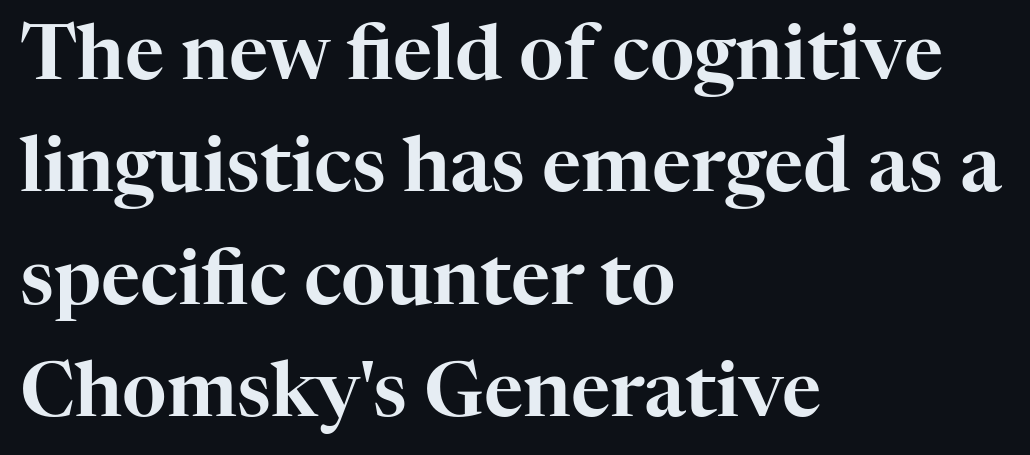
Q: Is the text italic (slanted)? A: No, it is upright.
Q: Is the typeface a serif or a sans-serif typeface? A: Serif.
Q: Is the text underlined? A: No.
Q: How is the paragraph aligned? A: Left-aligned.
Q: Is the spacing between letters normal or unusually wide? A: Normal.
Q: Is the spacing between lines tight, normal or loose? A: Normal.
Q: Width (condensed, normal, or wide)? A: Normal.
Q: Stroke contrast? A: High.
Q: x-height? A: Medium.
Q: Monospaced? A: No.
